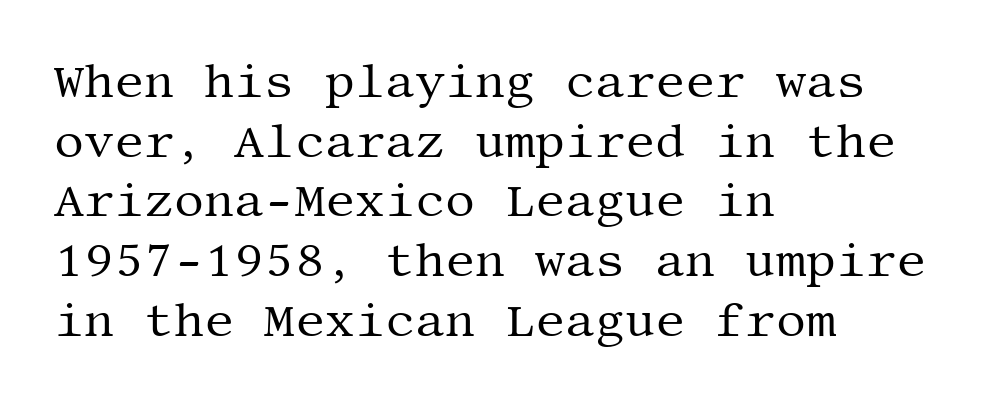
The image shows 47 px regular-weight serif type, upright; set left-aligned, normal line spacing (1.27x), normal letter spacing, not underlined; medium stroke contrast and a large x-height.
